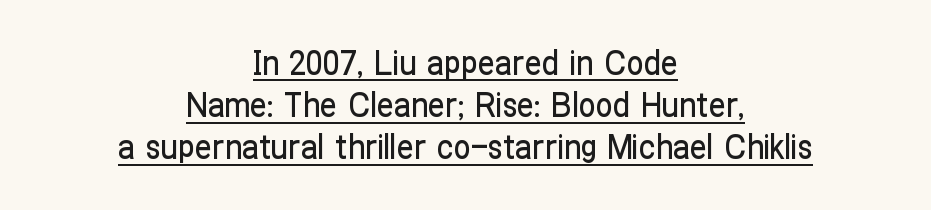
Q: Is the text italic (slanted)? A: No, it is upright.
Q: Is the typeface a serif or a sans-serif typeface? A: Sans-serif.
Q: Is the text underlined? A: Yes.
Q: How is the paragraph aligned? A: Centered.
Q: Is the spacing between letters normal or unusually wide? A: Normal.
Q: Width (condensed, normal, or wide)? A: Condensed.
Q: Stroke contrast? A: Low.
Q: x-height? A: Medium.
Q: Monospaced? A: No.
